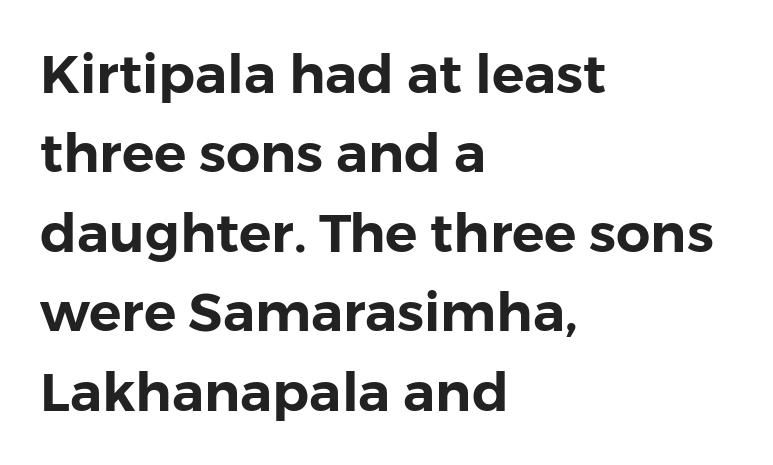
The image shows 54 px sans-serif type, upright; set left-aligned, normal line spacing (1.47x), normal letter spacing, not underlined; low stroke contrast and a medium x-height.
